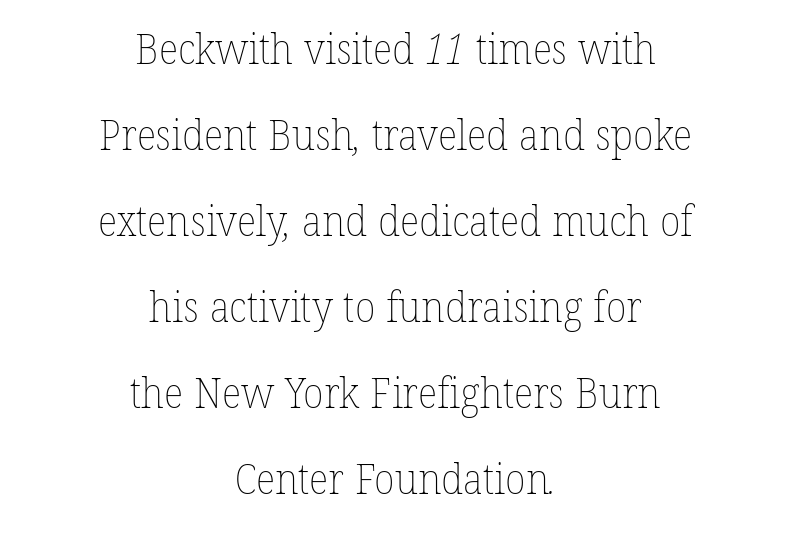
The image shows 42 px thin type; set centered, loose line spacing (2.05x), normal letter spacing, not underlined; low stroke contrast and a medium x-height.
